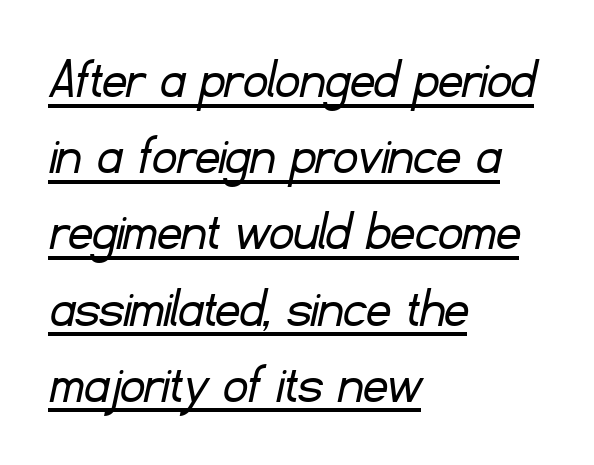
The image shows 60 px light sans-serif type; set left-aligned, normal line spacing (1.27x), normal letter spacing, underlined; low stroke contrast and a small x-height.
